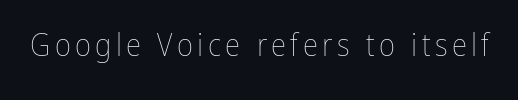
The image shows 31 px thin, condensed type, upright; set not underlined; low stroke contrast and a medium x-height.
